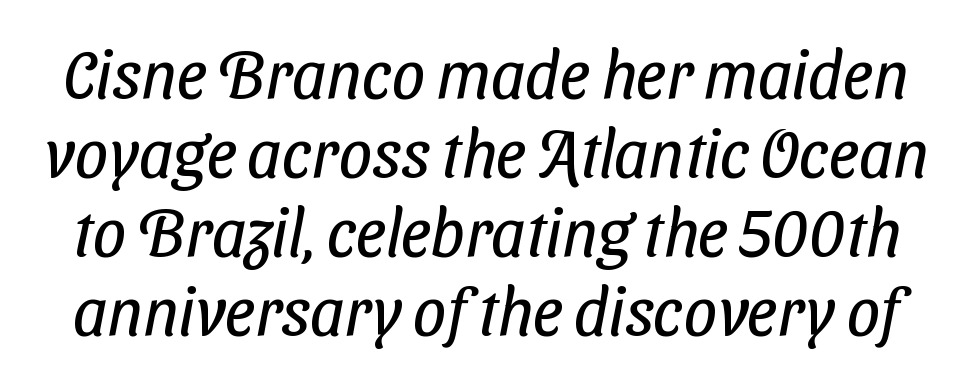
The image shows 67 px regular-weight, condensed sans-serif type; set line spacing 1.18x, normal letter spacing, not underlined; low stroke contrast and a medium x-height.
